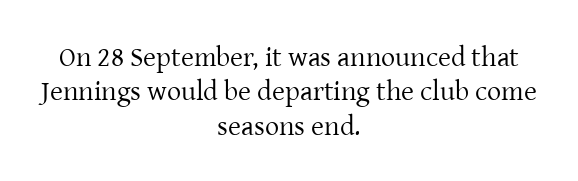
The passage shown is typeset with a serif family. Letters rest on an invisible, unmarked baseline. The lettering stays uniformly vertical, giving the passage a roman look. Nobody touched the tracking dial on this one. The setting favours the middle, as headings and verse often do. Looks like regular typesetting: each glyph gets only the width it needs.
